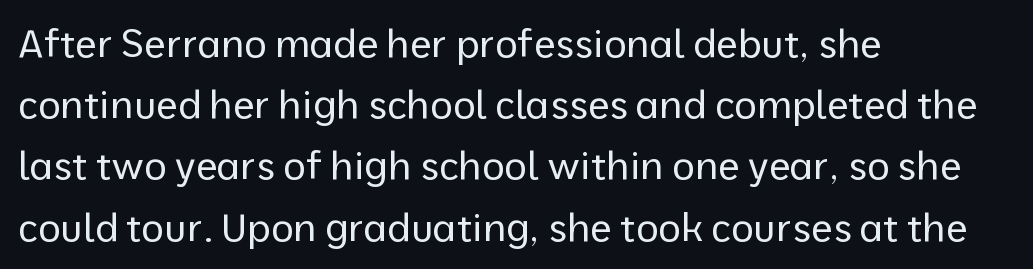
Q: Is the text bold? A: No.
Q: Is the text italic (slanted)? A: No, it is upright.
Q: Is the typeface a serif or a sans-serif typeface? A: Sans-serif.
Q: Is the text underlined? A: No.
Q: How is the paragraph aligned? A: Left-aligned.
Q: Is the spacing between letters normal or unusually wide? A: Normal.
Q: Is the spacing between lines tight, normal or loose? A: Normal.
Q: Width (condensed, normal, or wide)? A: Normal.
Q: Stroke contrast? A: Low.
Q: x-height? A: Medium.
Q: Monospaced? A: No.
